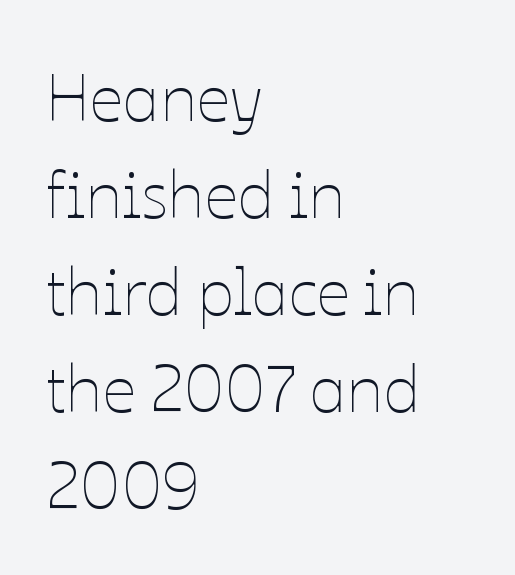
Q: Is the text bold? A: No.
Q: Is the text italic (slanted)? A: No, it is upright.
Q: Is the text underlined? A: No.
Q: How is the paragraph aligned? A: Left-aligned.
Q: Is the spacing between letters normal or unusually wide? A: Normal.
Q: Is the spacing between lines tight, normal or loose? A: Normal.
Q: Width (condensed, normal, or wide)? A: Normal.
Q: Stroke contrast? A: Low.
Q: x-height? A: Medium.
Q: Monospaced? A: No.
